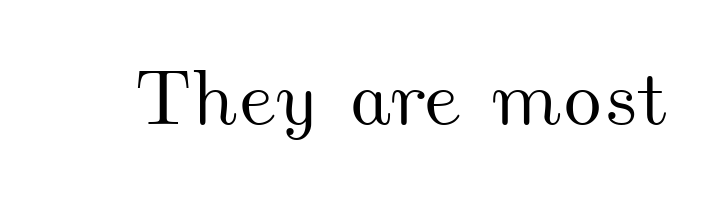
The image shows 78 px wide type; set normal letter spacing, not underlined; medium stroke contrast and a small x-height.
